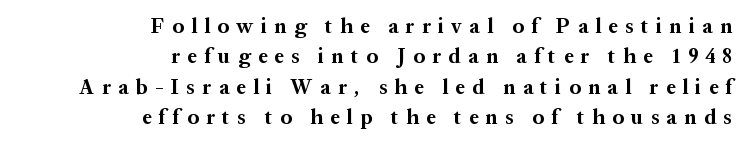
Look at the tracking — it's clearly loosened, letters drifting apart. The font is running at its bold setting. The space beneath each line is pristine and unruled. Short and long lines alike share a common ending point at right. Horizontal bands of white between lines are of average thickness.
